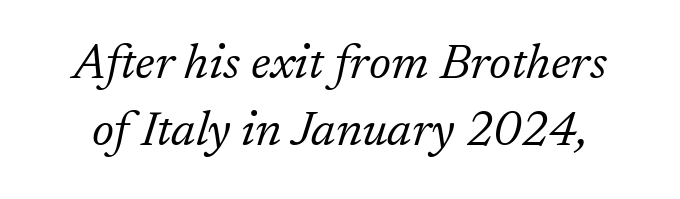
Q: Is the text bold? A: No.
Q: Is the text italic (slanted)? A: Yes, it leans right by about 17 degrees.
Q: Is the typeface a serif or a sans-serif typeface? A: Serif.
Q: Is the text underlined? A: No.
Q: Is the spacing between letters normal or unusually wide? A: Normal.
Q: Is the spacing between lines tight, normal or loose? A: Normal.
Q: Width (condensed, normal, or wide)? A: Normal.
Q: Stroke contrast? A: Low.
Q: x-height? A: Medium.
Q: Monospaced? A: No.
